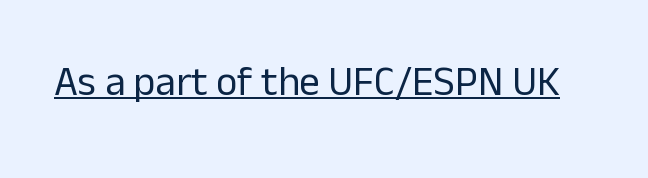
Q: Is the text bold? A: No.
Q: Is the text italic (slanted)? A: No, it is upright.
Q: Is the typeface a serif or a sans-serif typeface? A: Sans-serif.
Q: Is the text underlined? A: Yes.
Q: Is the spacing between letters normal or unusually wide? A: Normal.
Q: Width (condensed, normal, or wide)? A: Normal.
Q: Stroke contrast? A: Low.
Q: x-height? A: Medium.
Q: Monospaced? A: No.
